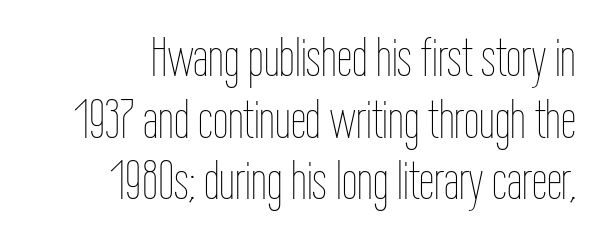
The image shows 55 px thin, condensed type, upright; set right-aligned, tight line spacing (1.12x), normal letter spacing, not underlined; low stroke contrast and a medium x-height.
